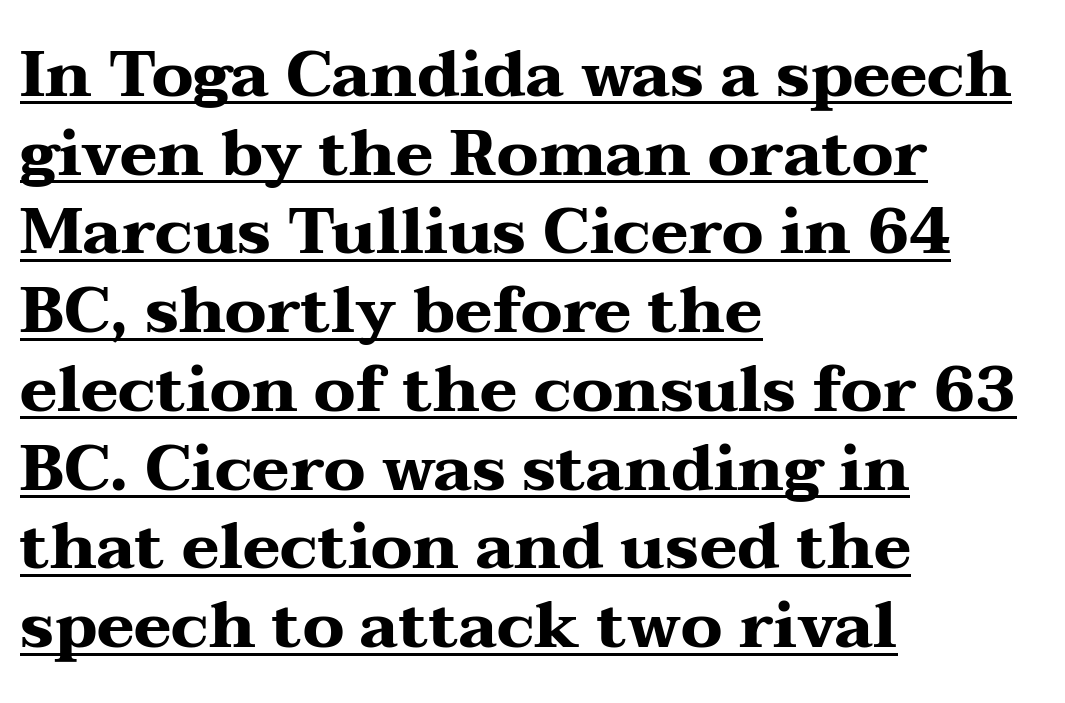
Q: Is the text bold? A: Yes.
Q: Is the text italic (slanted)? A: No, it is upright.
Q: Is the typeface a serif or a sans-serif typeface? A: Serif.
Q: Is the text underlined? A: Yes.
Q: How is the paragraph aligned? A: Left-aligned.
Q: Is the spacing between letters normal or unusually wide? A: Normal.
Q: Width (condensed, normal, or wide)? A: Wide.
Q: Stroke contrast? A: Medium.
Q: x-height? A: Medium.
Q: Monospaced? A: No.
